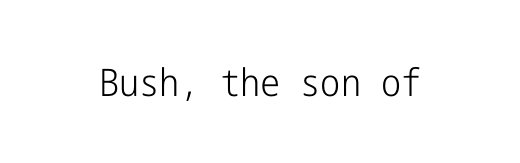
Q: Is the text bold? A: No.
Q: Is the text italic (slanted)? A: No, it is upright.
Q: Is the typeface a serif or a sans-serif typeface? A: Sans-serif.
Q: Is the text underlined? A: No.
Q: Is the spacing between letters normal or unusually wide? A: Normal.
Q: Width (condensed, normal, or wide)? A: Condensed.
Q: Stroke contrast? A: Low.
Q: x-height? A: Medium.
